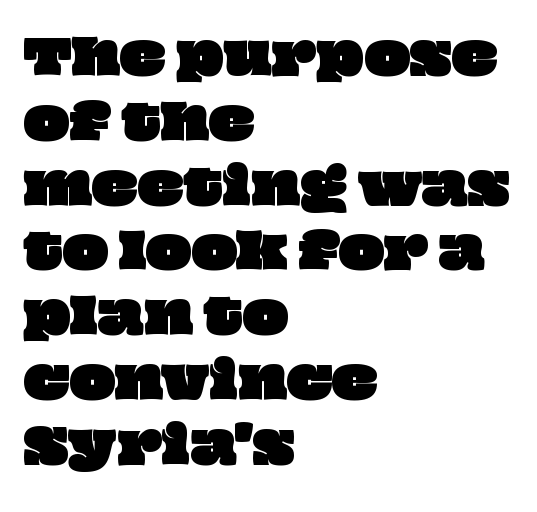
The image shows 48 px wide type; set left-aligned, normal line spacing (1.35x), normal letter spacing, not underlined; low stroke contrast and a large x-height.
